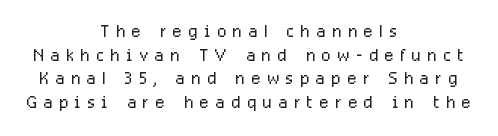
The letters are spread apart with noticeably loose tracking. In CSS terms this would be text-align: center. Baseline-to-baseline distance is barely more than the letter height. Lines of text with bare space underneath. This is the regular roman posture of the typeface. No heavy texture on the line: the type isn't bold.
